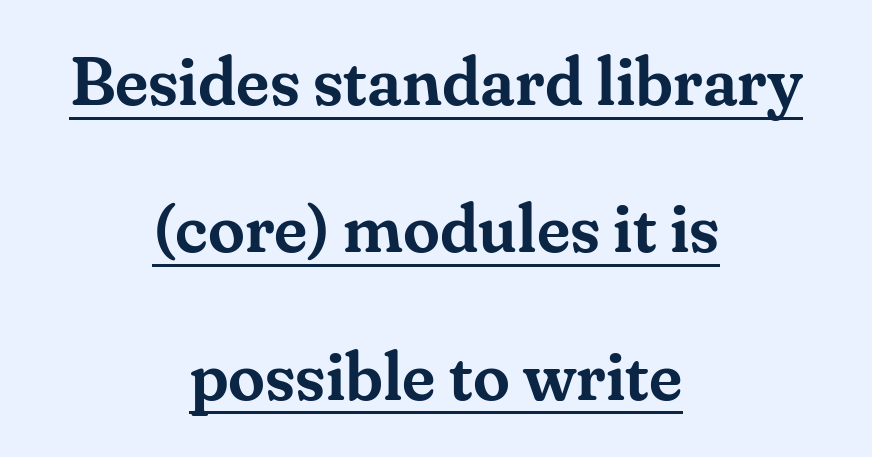
The image shows 67 px serif type, upright; set centered, loose line spacing (2.2x), normal letter spacing, underlined; medium stroke contrast and a small x-height.
